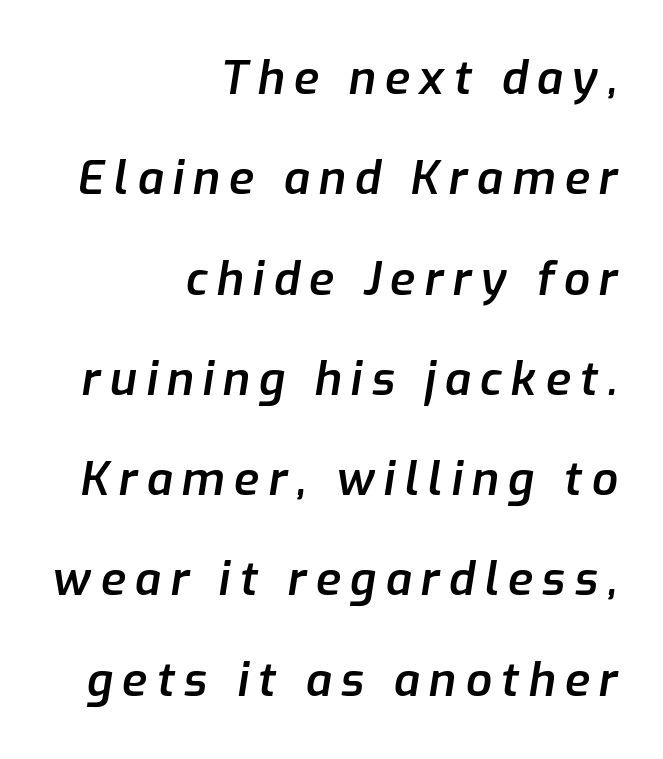
{"italic": "yes", "lean": "right", "slant_degrees": 9, "bold": "semi", "weight": "semibold", "width": "normal", "stroke_contrast": "low", "x_height": "medium", "monospaced": "no", "underline": "no", "align": "right", "line_spacing": "loose", "line_spacing_ratio": 2.18, "letter_spacing": "wide", "letter_spacing_em": 0.2, "glyph_px": 46}
